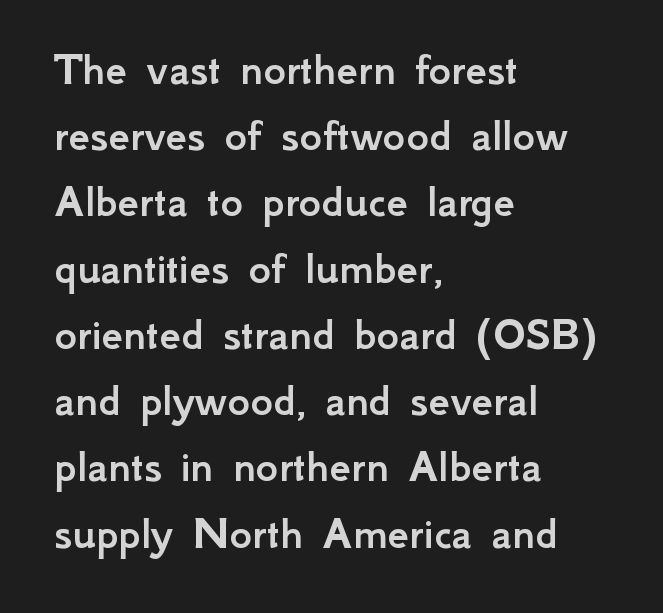
Alignment: flush left. If you measured baseline to baseline, you'd find a middling distance. A typesetter would call this proportional, since set widths differ per character. Nothing unusual about the tracking: characters are spaced as the font intends.
